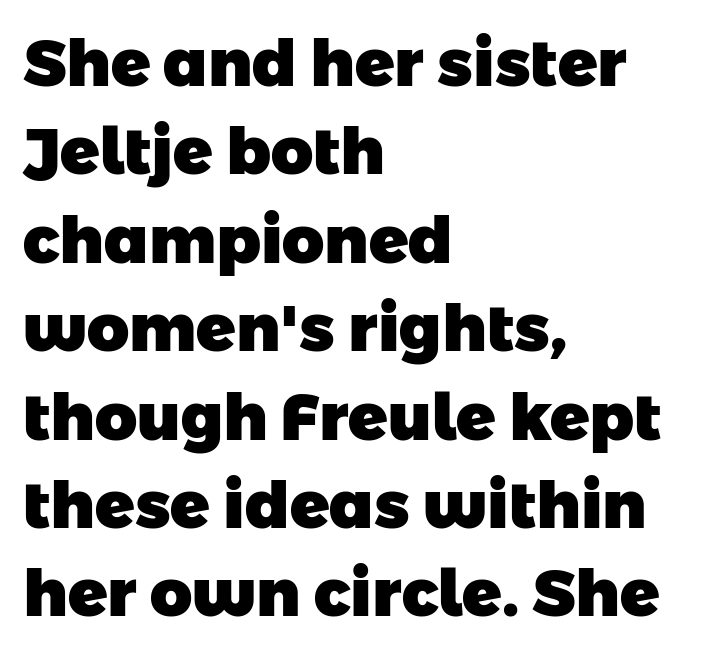
The image shows 65 px heavy sans-serif type; set left-aligned, normal line spacing (1.36x), normal letter spacing, not underlined; low stroke contrast and a medium x-height.
